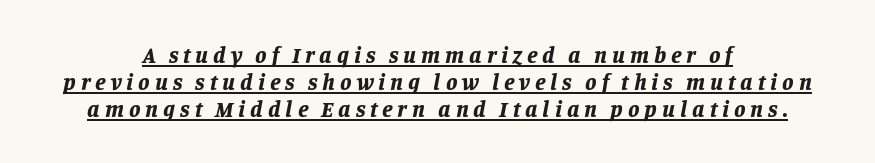
Q: Is the text bold? A: Yes.
Q: Is the text italic (slanted)? A: Yes, it leans right by about 11 degrees.
Q: Is the text underlined? A: Yes.
Q: How is the paragraph aligned? A: Centered.
Q: Is the spacing between letters normal or unusually wide? A: Unusually wide.
